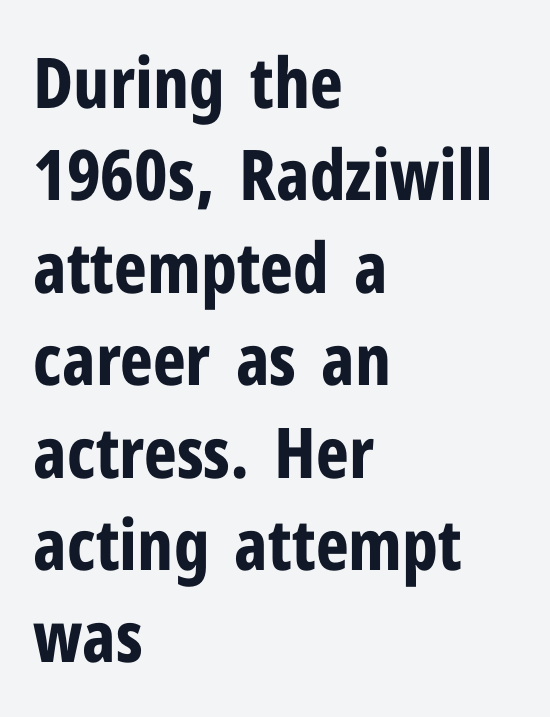
Q: Is the text bold? A: Yes.
Q: Is the text italic (slanted)? A: No, it is upright.
Q: Is the typeface a serif or a sans-serif typeface? A: Sans-serif.
Q: Is the text underlined? A: No.
Q: How is the paragraph aligned? A: Left-aligned.
Q: Is the spacing between letters normal or unusually wide? A: Normal.
Q: Is the spacing between lines tight, normal or loose? A: Normal.
Q: Width (condensed, normal, or wide)? A: Condensed.
Q: Stroke contrast? A: Low.
Q: x-height? A: Medium.
Q: Monospaced? A: No.
